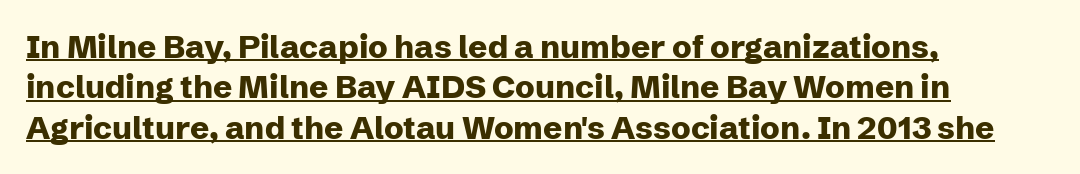
{"serif": "no", "italic": "no", "bold": "yes", "weight": "heavy", "width": "normal", "stroke_contrast": "low", "x_height": "medium", "monospaced": "no", "underline": "yes", "align": "left", "line_spacing": "normal", "line_spacing_ratio": 1.26, "letter_spacing": "normal", "letter_spacing_em": 0.0, "glyph_px": 32}
